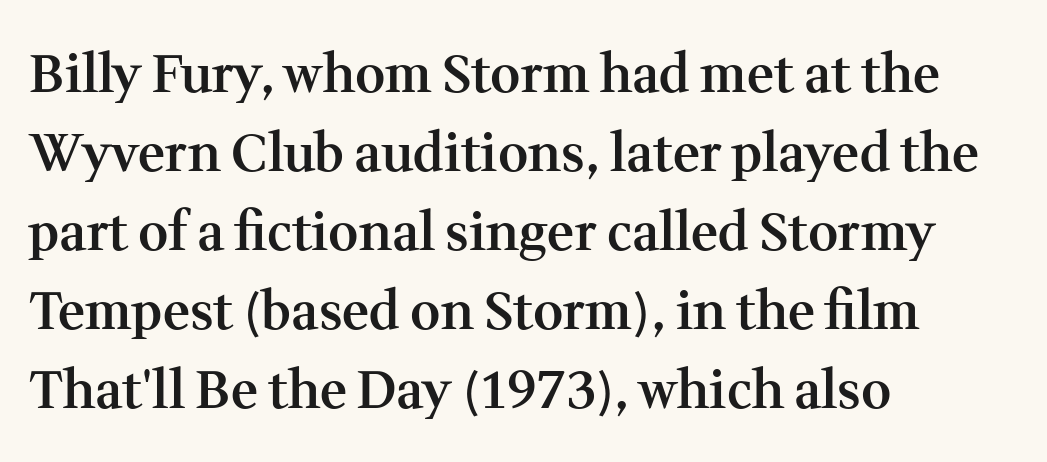
No word sits above an underline. Classification — serif. Notice the strokes are somewhat thickened but not fully heavy: this is a semibold. Here the designer chose a conventional face with non-uniform glyph widths. The gaps between neighbouring characters are ordinary and unremarkable.
